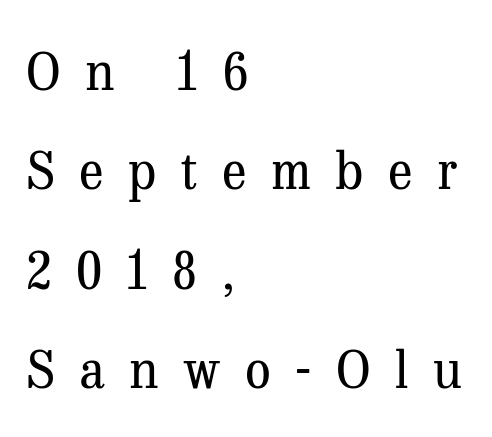
Q: Is the text bold? A: No.
Q: Is the text italic (slanted)? A: No, it is upright.
Q: Is the typeface a serif or a sans-serif typeface? A: Serif.
Q: Is the text underlined? A: No.
Q: How is the paragraph aligned? A: Left-aligned.
Q: Is the spacing between letters normal or unusually wide? A: Unusually wide.
Q: Is the spacing between lines tight, normal or loose? A: Loose.
Q: Width (condensed, normal, or wide)? A: Normal.
Q: Stroke contrast? A: Medium.
Q: x-height? A: Medium.
Q: Monospaced? A: No.
